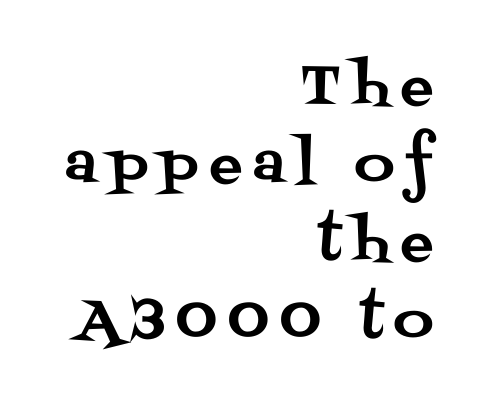
Q: Is the text italic (slanted)? A: No, it is upright.
Q: Is the typeface a serif or a sans-serif typeface? A: Serif.
Q: Is the text underlined? A: No.
Q: How is the paragraph aligned? A: Right-aligned.
Q: Is the spacing between letters normal or unusually wide? A: Unusually wide.
Q: Is the spacing between lines tight, normal or loose? A: Normal.
Q: Width (condensed, normal, or wide)? A: Normal.
Q: Stroke contrast? A: Medium.
Q: x-height? A: Large.
Q: Monospaced? A: No.
